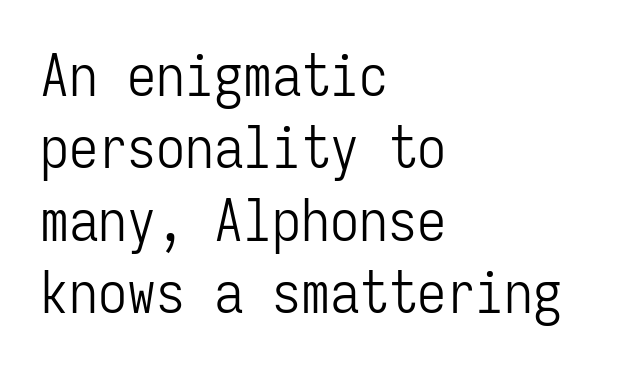
Q: Is the text bold? A: No.
Q: Is the text italic (slanted)? A: No, it is upright.
Q: Is the typeface a serif or a sans-serif typeface? A: Sans-serif.
Q: Is the text underlined? A: No.
Q: How is the paragraph aligned? A: Left-aligned.
Q: Is the spacing between letters normal or unusually wide? A: Normal.
Q: Is the spacing between lines tight, normal or loose? A: Normal.
Q: Width (condensed, normal, or wide)? A: Condensed.
Q: Stroke contrast? A: Low.
Q: x-height? A: Medium.
Q: Monospaced? A: Yes.
